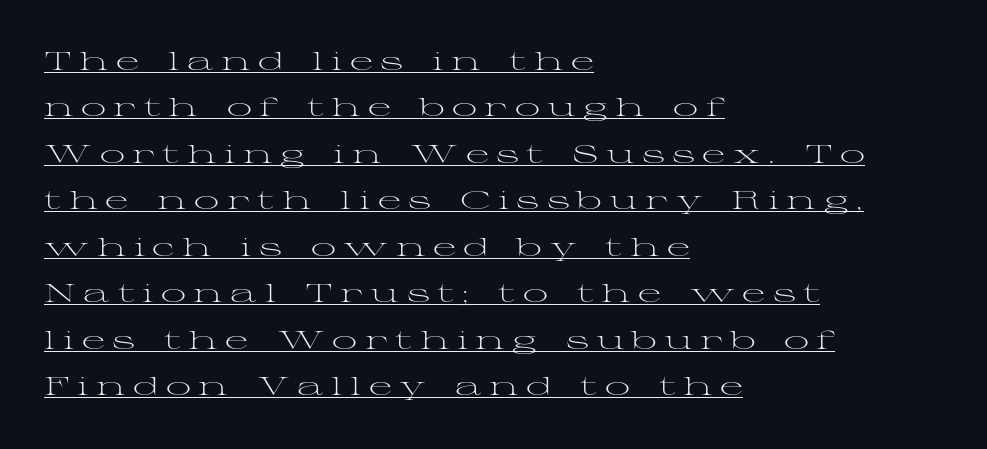
The image shows 25 px text type, upright; set left-aligned, line spacing 1.86x, unusually wide letter spacing (+0.3 em), underlined.
